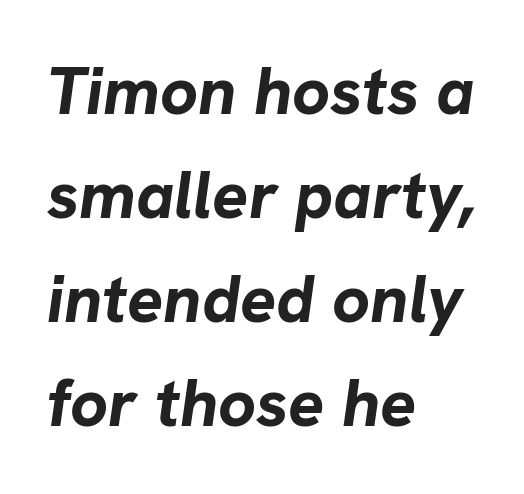
The image shows 67 px bold type, italic (leaning right); set left-aligned, normal line spacing (1.55x), normal letter spacing, not underlined; low stroke contrast and a medium x-height.
